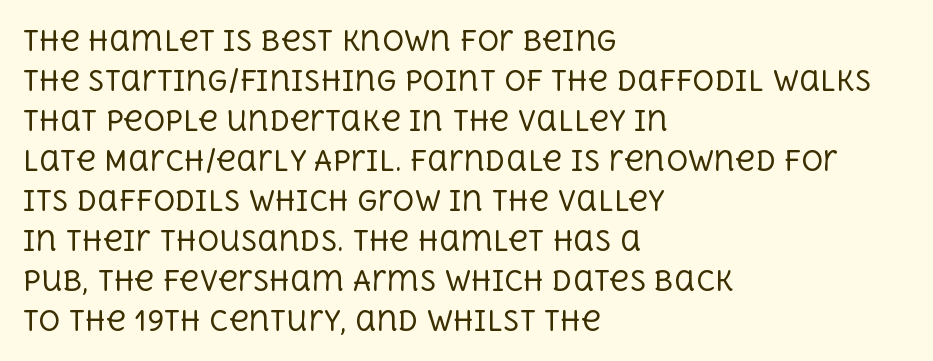
{"italic": "no", "bold": "no", "underline": "no", "align": "left", "line_spacing": "normal", "line_spacing_ratio": 1.48, "letter_spacing": "normal", "letter_spacing_em": 0.0, "glyph_px": 27}
